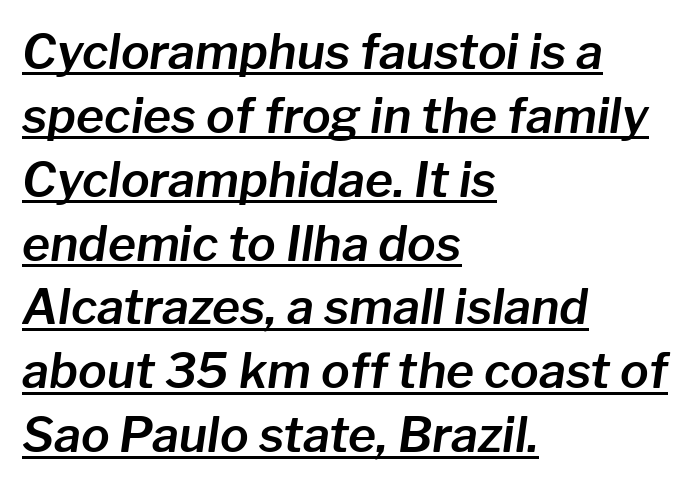
The passage shown is typed in a proportional face where columns would drift. There is no visible air inserted between adjacent glyphs. In terms of posture, this sample is oblique. The rag falls on the right side of this text block.
